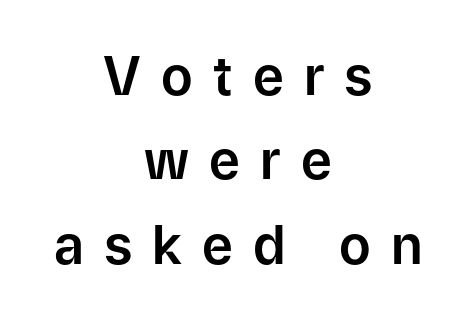
These lines are composed in type without serifs. Rows of type keep a routine distance in the vertical direction. No word sits above an underline. Leftover space on each line is divided equally before and after the words. These lines have a slow, spaced-out rhythm from letter to letter. Quick note: not italic, upright.
